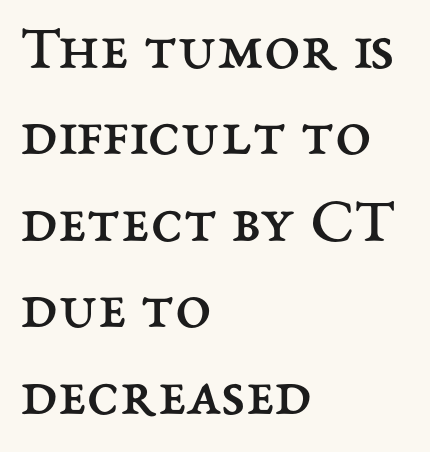
Plain, unruled lines of type. Visually the block forms a straight wall on the left and a jagged coastline on the right. Here the designer chose a conventional face with non-uniform glyph widths. Is there much room between lines? A standard amount, neither cramped nor airy. The font's upright variant was chosen for this text. Counters stay open thanks to moderate or lighter strokes.
